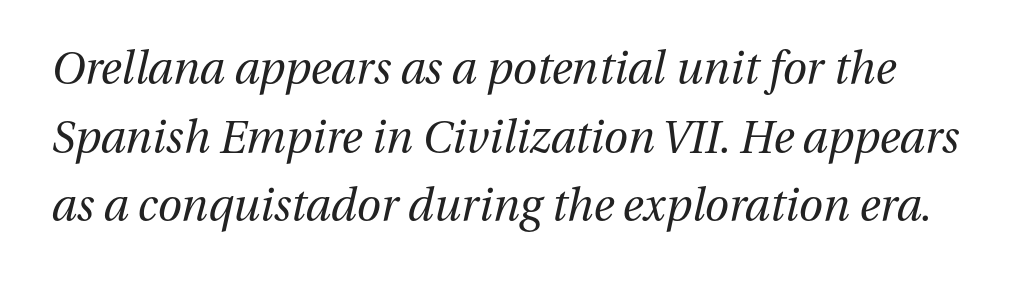
The rendering uses natural spacing where letterforms have individual widths. The line-height multiplier appears to be the usual default. The specimen reads as italic at a glance. The type is set solid horizontally, with unmodified tracking. A light-to-regular cut is what we see here.
